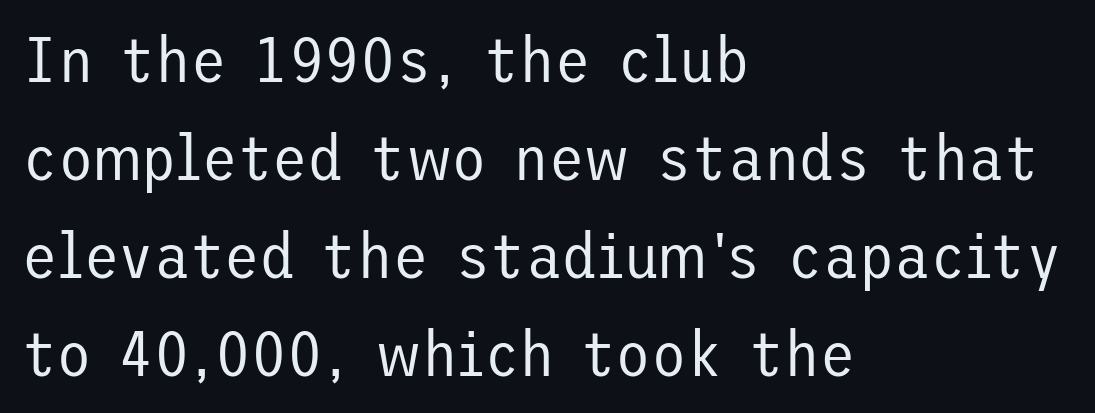
Upright lettering throughout. Classification — sans serif. The face used here is rendered with its standard letterfit. Counters stay open thanks to moderate or lighter strokes.
